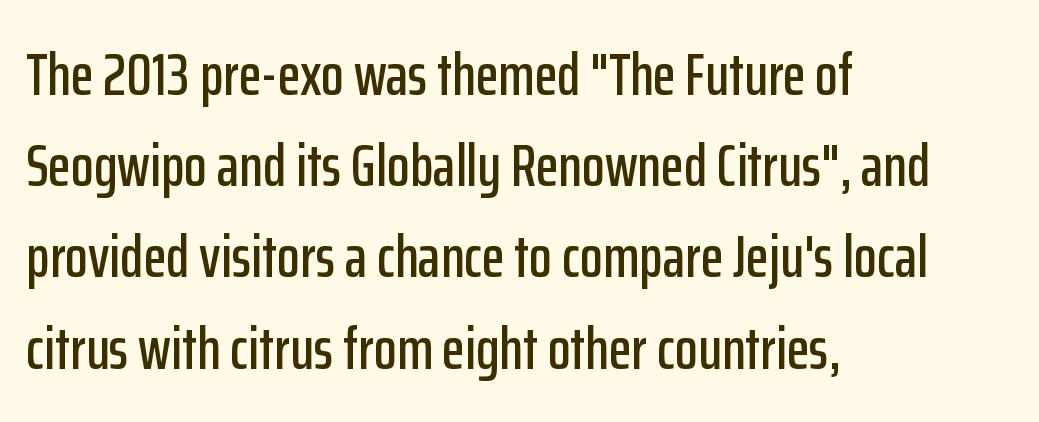
{"serif": "no", "italic": "no", "width": "condensed", "stroke_contrast": "low", "x_height": "medium", "monospaced": "no", "underline": "no", "align": "left", "line_spacing": "normal", "line_spacing_ratio": 1.52, "letter_spacing": "normal", "letter_spacing_em": 0.0, "glyph_px": 60}
